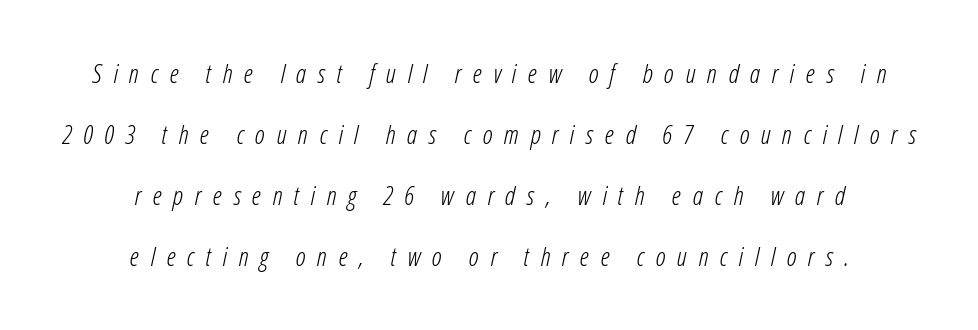
The rendering uses a large line-height, opening up the rows. Weight class: somewhere from thin through regular. Posture: slanted. Words float on clear page, feet unadorned. The paragraph shown floats in the horizontal middle.
